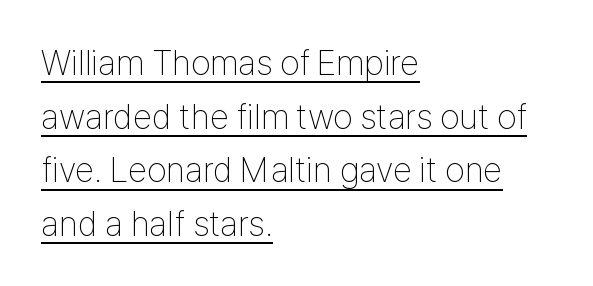
Q: Is the text bold? A: No.
Q: Is the text italic (slanted)? A: No, it is upright.
Q: Is the typeface a serif or a sans-serif typeface? A: Sans-serif.
Q: Is the text underlined? A: Yes.
Q: How is the paragraph aligned? A: Left-aligned.
Q: Is the spacing between letters normal or unusually wide? A: Normal.
Q: Is the spacing between lines tight, normal or loose? A: Normal.
Q: Width (condensed, normal, or wide)? A: Condensed.
Q: Stroke contrast? A: Low.
Q: x-height? A: Medium.
Q: Monospaced? A: No.
